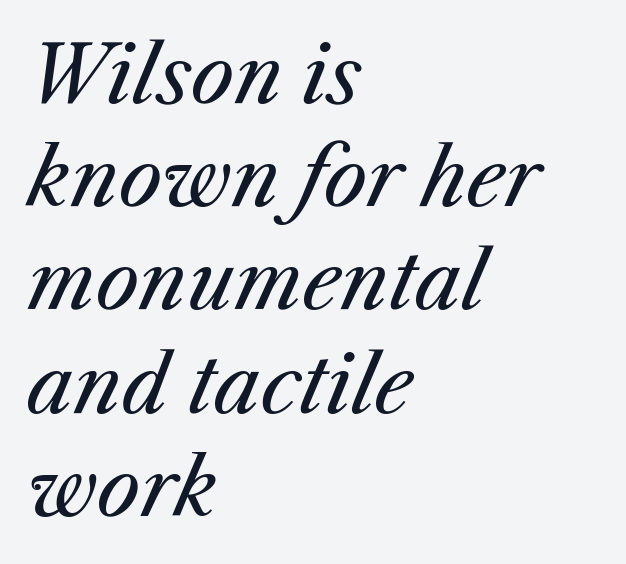
{"italic": "yes", "lean": "right", "slant_degrees": 25, "bold": "no", "weight": "regular", "width": "normal", "stroke_contrast": "medium", "x_height": "medium", "monospaced": "no", "underline": "no", "align": "left", "line_spacing": "normal", "line_spacing_ratio": 1.34, "letter_spacing": "normal", "letter_spacing_em": 0.0, "glyph_px": 77}
